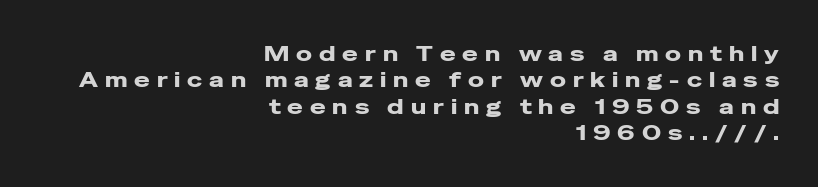
The image shows 21 px text type, upright; set right-aligned, normal line spacing (1.26x), unusually wide letter spacing (+0.33 em), not underlined.
